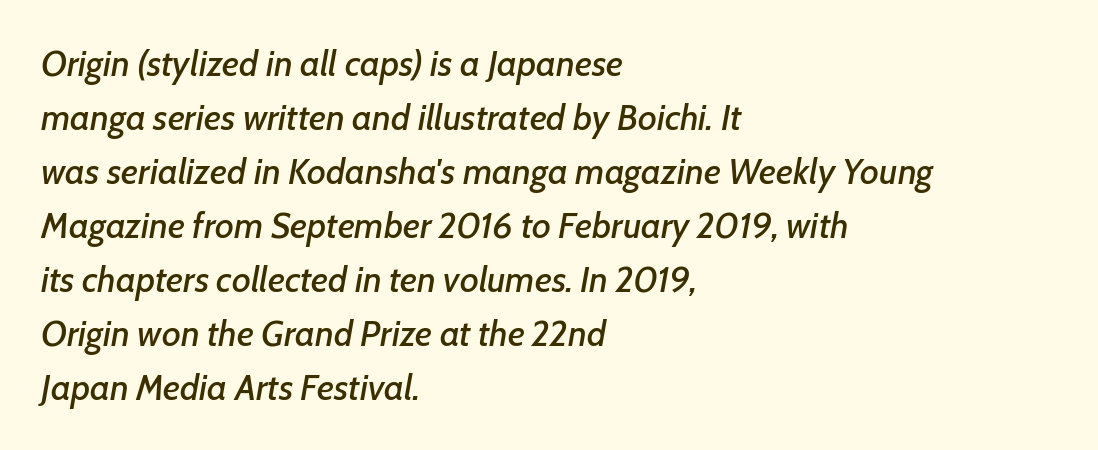
Q: Is the text italic (slanted)? A: Yes, it leans right by about 7 degrees.
Q: Is the text underlined? A: No.
Q: How is the paragraph aligned? A: Left-aligned.
Q: Is the spacing between letters normal or unusually wide? A: Normal.
Q: Is the spacing between lines tight, normal or loose? A: Normal.
Q: Width (condensed, normal, or wide)? A: Normal.
Q: Stroke contrast? A: Low.
Q: x-height? A: Medium.
Q: Monospaced? A: No.
